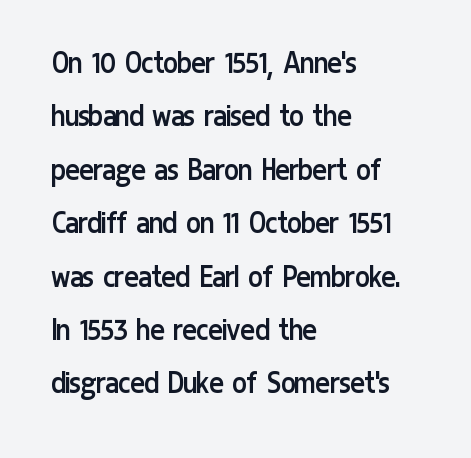
The horizontal fit of the characters is conventional and even. No chunkiness to these letters — they're not bold. Note the varied advance widths — an 'i' is clearly narrower than an 'm'. Teacher's note: observe the even left margin — that is flush-left alignment. Bare-footed words on every line. Horizontal bands of white between lines are of average thickness.
